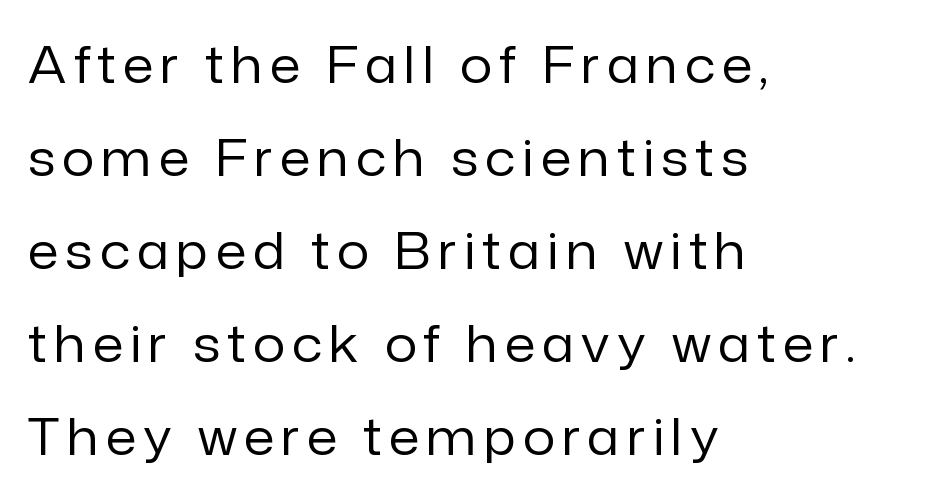
Q: Is the text bold? A: No.
Q: Is the text italic (slanted)? A: No, it is upright.
Q: Is the typeface a serif or a sans-serif typeface? A: Sans-serif.
Q: Is the text underlined? A: No.
Q: How is the paragraph aligned? A: Left-aligned.
Q: Width (condensed, normal, or wide)? A: Normal.
Q: Stroke contrast? A: Low.
Q: x-height? A: Medium.
Q: Monospaced? A: No.
